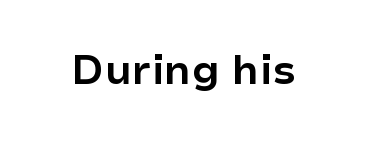
Q: Is the text bold? A: Yes.
Q: Is the text italic (slanted)? A: No, it is upright.
Q: Is the typeface a serif or a sans-serif typeface? A: Sans-serif.
Q: Is the text underlined? A: No.
Q: Is the spacing between letters normal or unusually wide? A: Normal.
Q: Width (condensed, normal, or wide)? A: Normal.
Q: Stroke contrast? A: Low.
Q: x-height? A: Medium.
Q: Monospaced? A: No.
